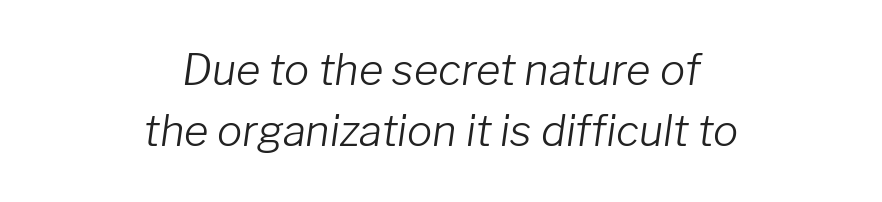
{"italic": "yes", "lean": "right", "slant_degrees": 8, "bold": "no", "weight": "light", "width": "normal", "stroke_contrast": "low", "x_height": "medium", "monospaced": "no", "underline": "no", "align": "center", "line_spacing": "normal", "line_spacing_ratio": 1.46, "letter_spacing": "normal", "letter_spacing_em": 0.0, "glyph_px": 42}
